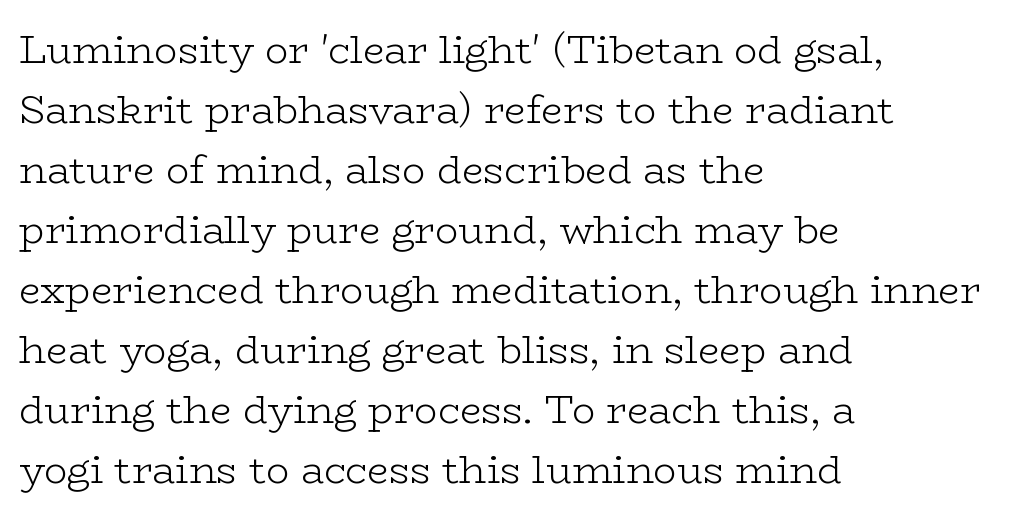
The image shows 39 px light, wide serif type, upright; set left-aligned, normal line spacing (1.54x), normal letter spacing, not underlined; low stroke contrast and a medium x-height.
